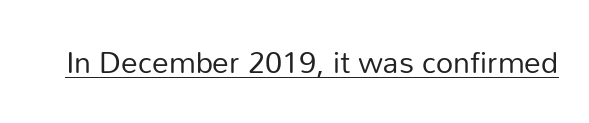
The image shows 30 px regular-weight sans-serif type, upright; set normal letter spacing, underlined; low stroke contrast and a medium x-height.
